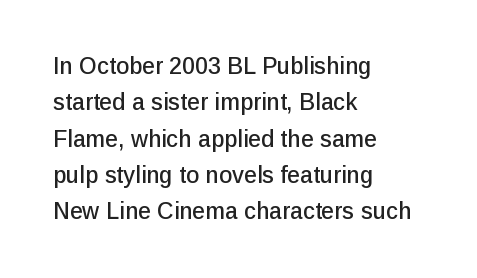
Style check: upright. Honestly, the letter spacing is just normal — you wouldn't notice it. Short and long lines alike share a common starting point at left. Any mark beneath the type? The region is blank. Interline gaps are of average width in this sample.
